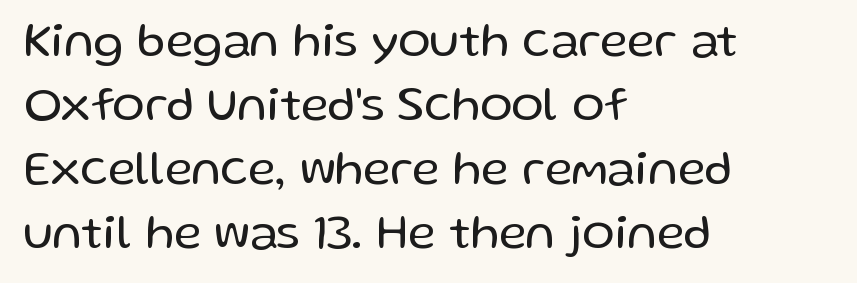
Q: Is the text bold? A: No.
Q: Is the text italic (slanted)? A: No, it is upright.
Q: Is the typeface a serif or a sans-serif typeface? A: Sans-serif.
Q: Is the text underlined? A: No.
Q: How is the paragraph aligned? A: Left-aligned.
Q: Is the spacing between letters normal or unusually wide? A: Normal.
Q: Is the spacing between lines tight, normal or loose? A: Normal.
Q: Width (condensed, normal, or wide)? A: Normal.
Q: Stroke contrast? A: Low.
Q: x-height? A: Medium.
Q: Monospaced? A: No.
